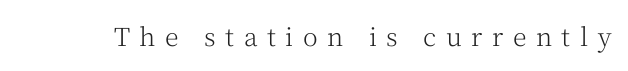
Q: Is the text bold? A: No.
Q: Is the text italic (slanted)? A: No, it is upright.
Q: Is the text underlined? A: No.
Q: Is the spacing between letters normal or unusually wide? A: Unusually wide.
